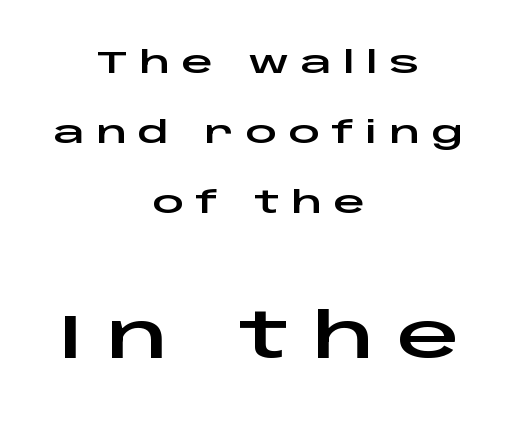
No feet cap the strokes, marking this as sans-serif type. Underlining? Definitely not there. The rendering inserts visible extra space after every character. The passage is arranged like a title page — every line centered. The rendering enlarges the type as you move from the upper chunk to the lower. The vertical gap from one line to the next is large.
